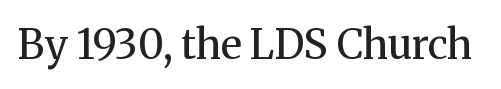
The glyphs are unaccompanied by any horizontal stroke below them. Here the designer chose a conventional face with non-uniform glyph widths. Are there feet on the stems? There are — it's a serif. The font sits on the lighter half of the weight spectrum, regular included.
